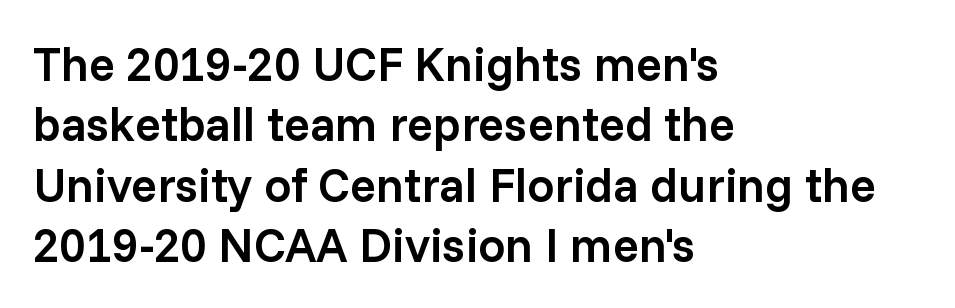
The image shows 48 px semibold sans-serif type, upright; set left-aligned, normal line spacing (1.26x), normal letter spacing, not underlined; low stroke contrast and a medium x-height.
